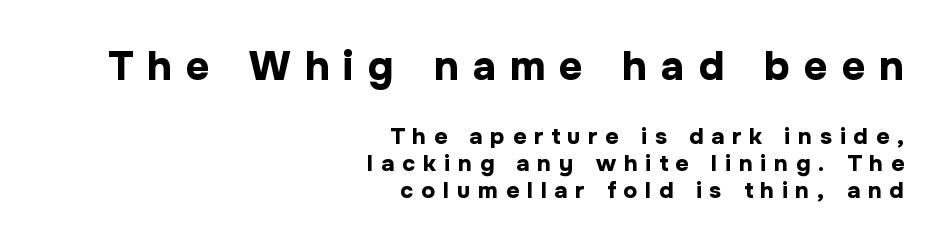
Q: Is the text bold? A: Yes.
Q: Is the text italic (slanted)? A: No, it is upright.
Q: Is the typeface a serif or a sans-serif typeface? A: Sans-serif.
Q: Is the text underlined? A: No.
Q: How is the paragraph aligned? A: Right-aligned.
Q: Is the spacing between letters normal or unusually wide? A: Unusually wide.
Q: Which block of text is set in a larger size, the first (top) or the second (bottom)? A: The first (top) one.
Q: Width (condensed, normal, or wide)? A: Normal.
Q: Stroke contrast? A: Low.
Q: x-height? A: Medium.
Q: Monospaced? A: No.
